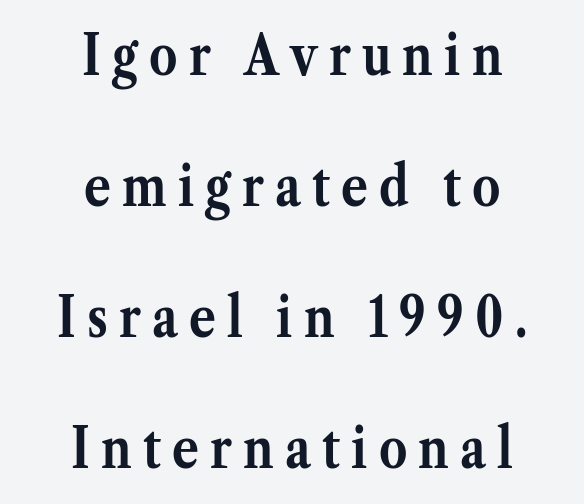
{"serif": "yes", "italic": "no", "bold": "yes", "weight": "semibold", "width": "normal", "stroke_contrast": "medium", "x_height": "medium", "monospaced": "no", "underline": "no", "align": "center", "line_spacing": "loose", "line_spacing_ratio": 2.34, "letter_spacing": "wide", "letter_spacing_em": 0.2, "glyph_px": 56}
